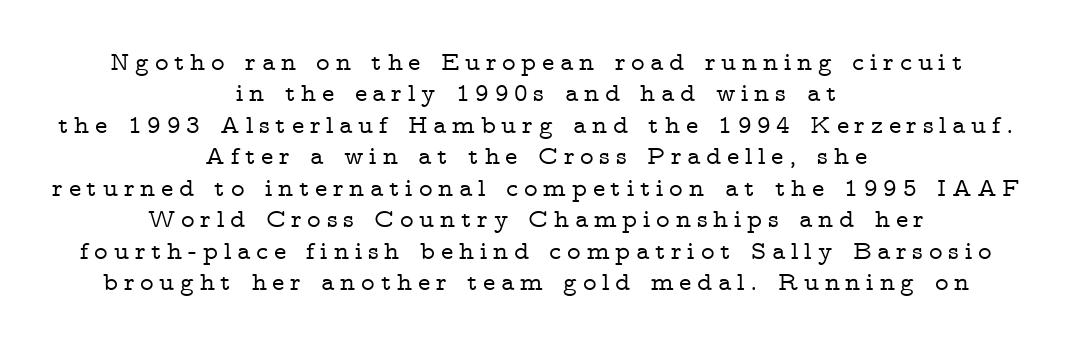
{"italic": "no", "underline": "no", "align": "center", "line_spacing_ratio": 1.21, "letter_spacing": "wide", "letter_spacing_em": 0.22, "glyph_px": 26}
